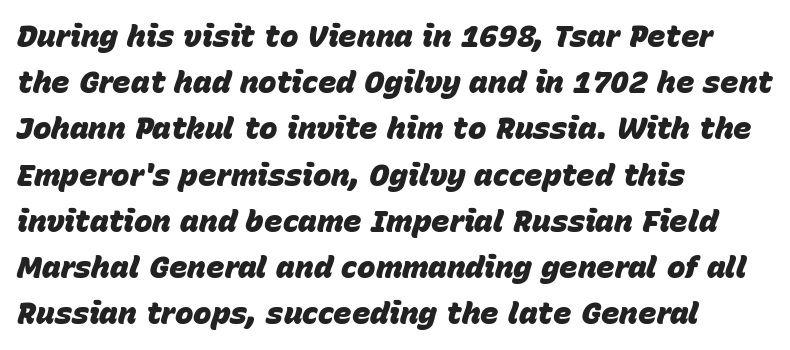
Q: Is the text bold? A: Yes.
Q: Is the text italic (slanted)? A: Yes, it leans right by about 15 degrees.
Q: Is the text underlined? A: No.
Q: How is the paragraph aligned? A: Left-aligned.
Q: Is the spacing between letters normal or unusually wide? A: Normal.
Q: Is the spacing between lines tight, normal or loose? A: Normal.
Q: Width (condensed, normal, or wide)? A: Normal.
Q: Stroke contrast? A: Low.
Q: x-height? A: Large.
Q: Monospaced? A: No.
